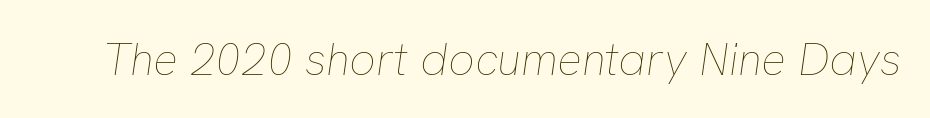
The glyphs look as if they've been sheared to an angle. Glance below the letters and you will spot only blank space. Note the varied advance widths — an 'i' is clearly narrower than an 'm'. Standard letterfit; no display-style spreading of the glyphs. Compared with a typical body face, this is equally light or lighter still.
